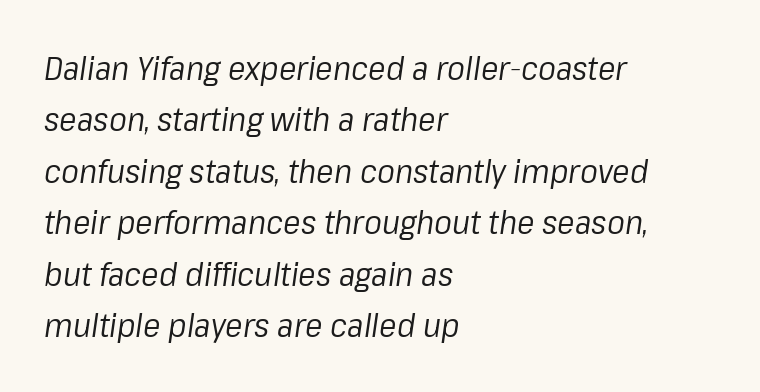
Q: Is the text bold? A: No.
Q: Is the text italic (slanted)? A: Yes, it leans right by about 8 degrees.
Q: Is the text underlined? A: No.
Q: How is the paragraph aligned? A: Left-aligned.
Q: Is the spacing between letters normal or unusually wide? A: Normal.
Q: Is the spacing between lines tight, normal or loose? A: Normal.
Q: Width (condensed, normal, or wide)? A: Normal.
Q: Stroke contrast? A: Low.
Q: x-height? A: Medium.
Q: Monospaced? A: No.
